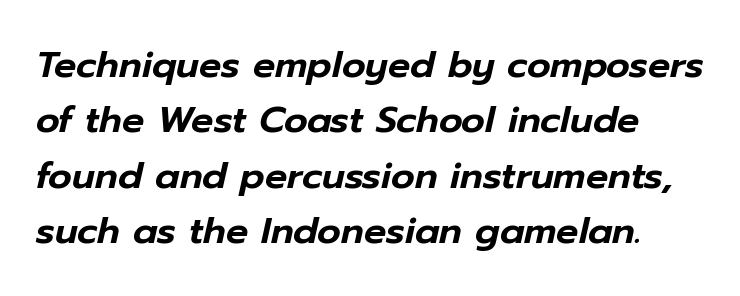
The glyphs look as if they've been sheared to an angle. The block of text has a typical density, with ordinary space between rows. Characters follow at the spacing the type designer built in. The words here are not underlined.
